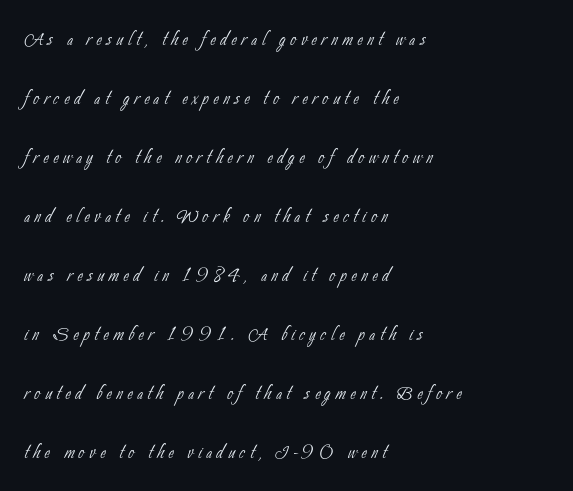
{"bold": "no", "underline": "no", "align": "left", "line_spacing": "loose", "line_spacing_ratio": 2.27, "glyph_px": 26}
